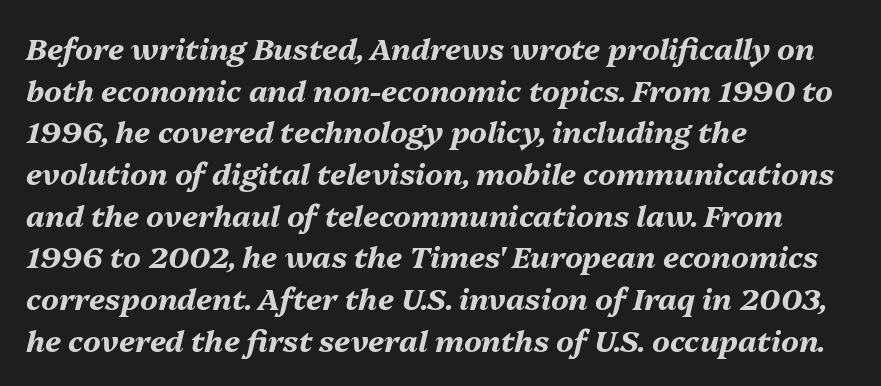
The image shows 30 px bold type, italic (leaning right); set left-aligned, normal line spacing (1.39x), normal letter spacing, not underlined; medium stroke contrast and a medium x-height.
